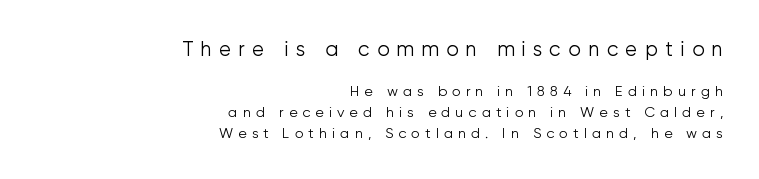
The image shows 20 px text type, upright; set right-aligned, normal line spacing (1.51x), unusually wide letter spacing (+0.36 em), not underlined; the first (top) block is 1.43x larger.
